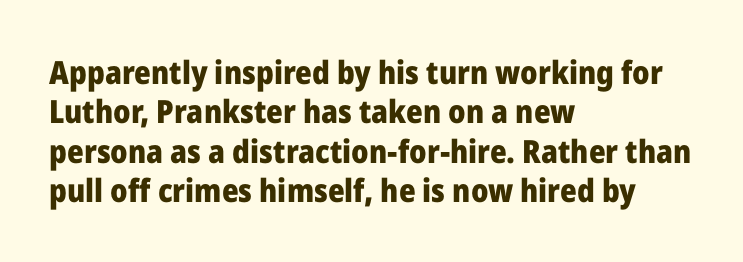
The image shows 32 px heavy sans-serif type, upright; set left-aligned, line spacing 1.23x, normal letter spacing, not underlined; low stroke contrast and a medium x-height.
